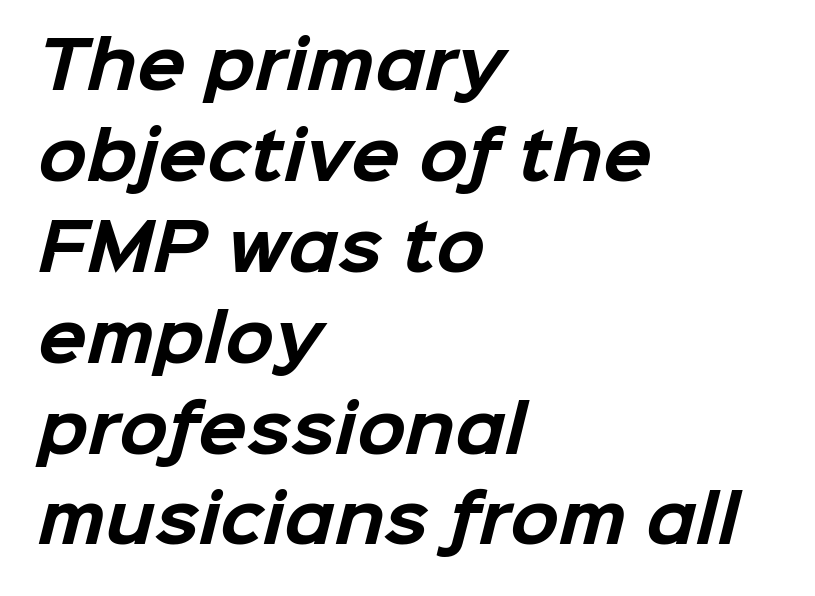
The image shows 64 px bold sans-serif type; set left-aligned, normal line spacing (1.42x), normal letter spacing, not underlined; low stroke contrast and a medium x-height.
